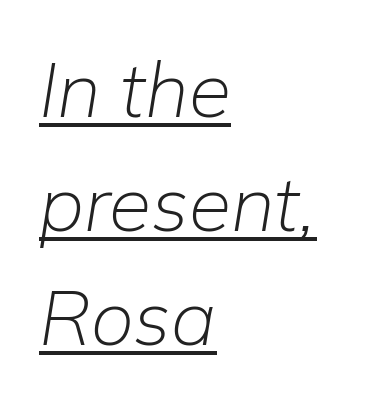
The image shows 77 px light type, italic (leaning right); set left-aligned, normal line spacing (1.48x), normal letter spacing, underlined; low stroke contrast and a medium x-height.
